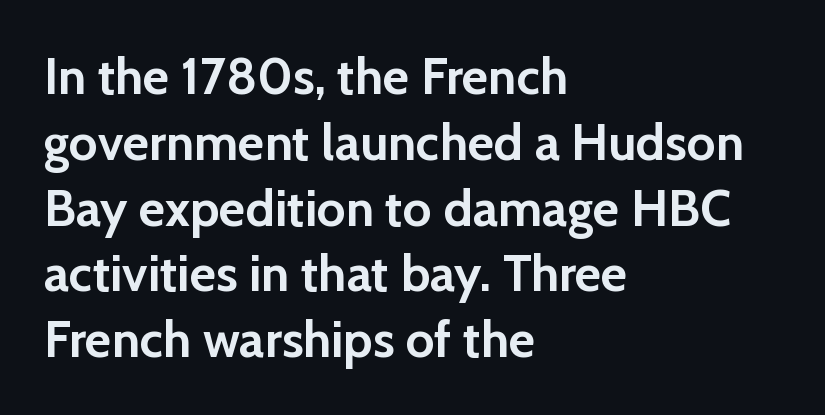
Visually the block forms a straight wall on the left and a jagged coastline on the right. Words appear dense and cohesive because spacing is normal. Serif or sans? Sans — the stroke terminals are bare. You could not count columns in this text — the font is proportionally spaced. This block has exactly the height ordinary leading produces.
